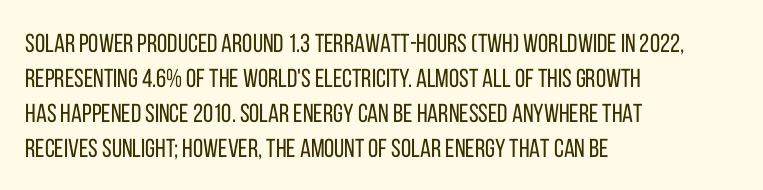
The image shows 26 px text type, upright; set left-aligned, normal line spacing (1.35x), normal letter spacing, not underlined.
